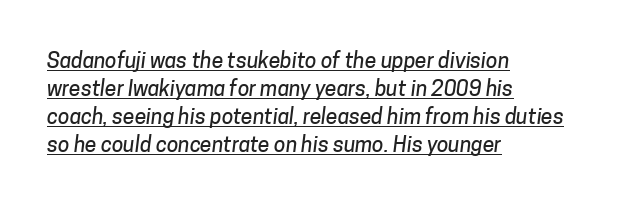
Q: Is the text underlined? A: Yes.
Q: How is the paragraph aligned? A: Left-aligned.
Q: Is the spacing between letters normal or unusually wide? A: Normal.
Q: Is the spacing between lines tight, normal or loose? A: Normal.
